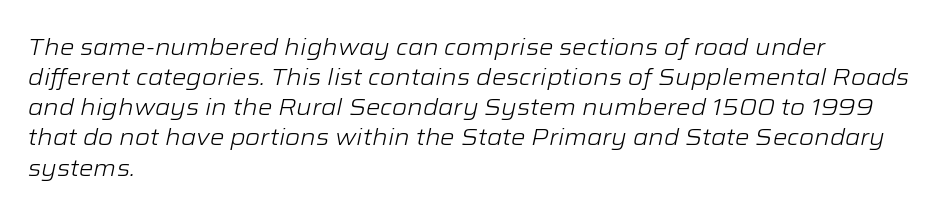
Q: Is the text bold? A: No.
Q: Is the text italic (slanted)? A: Yes, it leans right by about 12 degrees.
Q: Is the text underlined? A: No.
Q: How is the paragraph aligned? A: Left-aligned.
Q: Is the spacing between letters normal or unusually wide? A: Normal.
Q: Is the spacing between lines tight, normal or loose? A: Normal.
